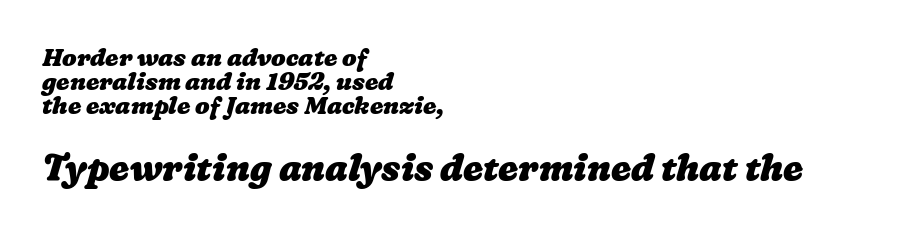
{"bold": "yes", "weight": "heavy", "width": "wide", "stroke_contrast": "low", "x_height": "medium", "monospaced": "no", "underline": "no", "align": "left", "line_spacing": "tight", "line_spacing_ratio": 1.01, "letter_spacing": "normal", "letter_spacing_em": 0.0, "larger_block": "second", "size_ratio": 1.5, "glyph_px": 36}
